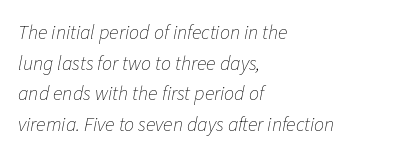
The image shows 20 px text type, italic (leaning right); set left-aligned, normal line spacing (1.53x), normal letter spacing, not underlined.
